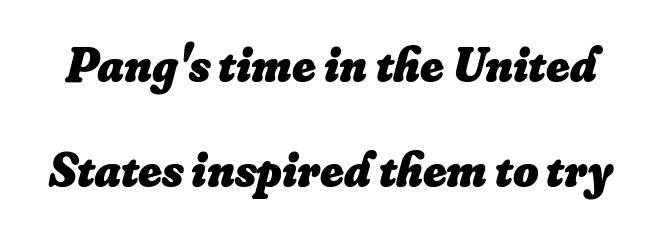
Tall strokes in this sample are angled rather than plumb. How are the letters spaced? Ordinarily, with no added tracking. I'd describe the lettering as bold — thick and assertive. The passage shown is typed in a proportional face where columns would drift.
